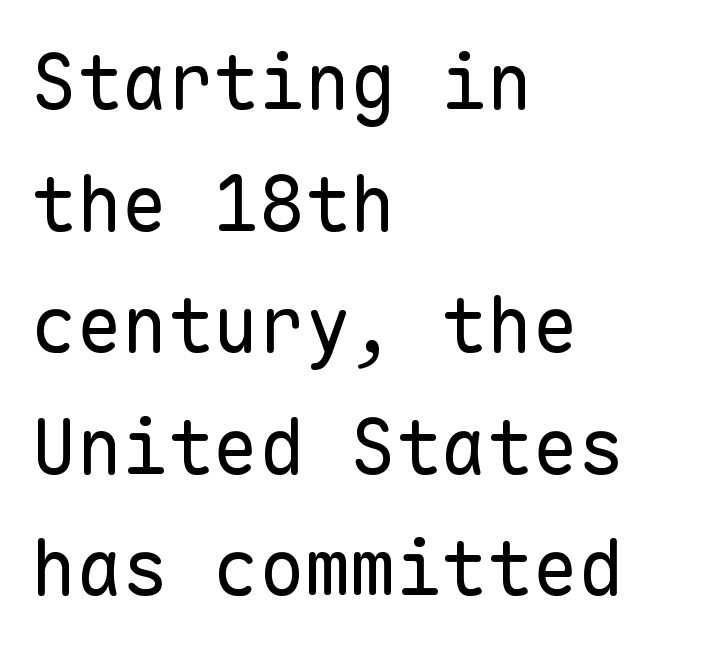
These lines are composed in type without serifs. Caption: face not bold, strokes unweighted. Is the letter spacing exaggerated? No — it looks like the ordinary default. The specimen reads as upright at a glance.
